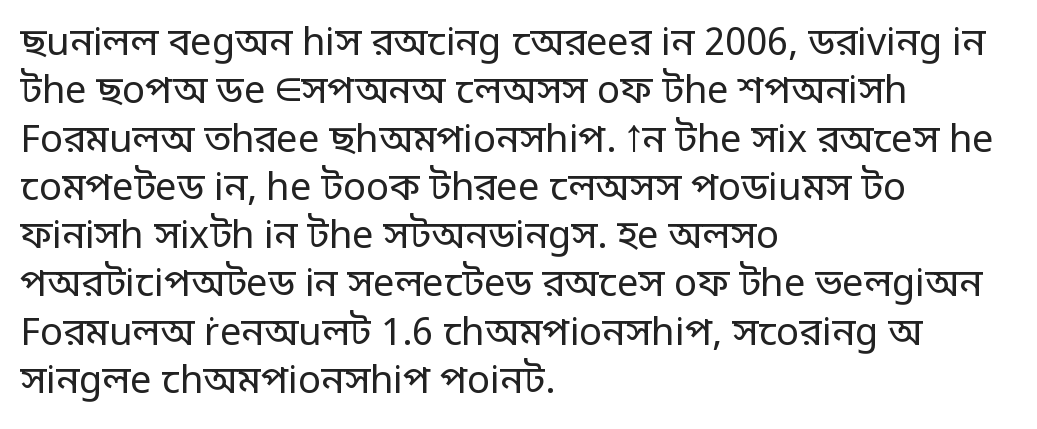
Q: Is the text bold? A: No.
Q: Is the text italic (slanted)? A: No, it is upright.
Q: Is the typeface a serif or a sans-serif typeface? A: Sans-serif.
Q: Is the text underlined? A: No.
Q: How is the paragraph aligned? A: Left-aligned.
Q: Is the spacing between letters normal or unusually wide? A: Normal.
Q: Is the spacing between lines tight, normal or loose? A: Normal.
Q: Width (condensed, normal, or wide)? A: Normal.
Q: Stroke contrast? A: Low.
Q: x-height? A: Large.
Q: Monospaced? A: No.
